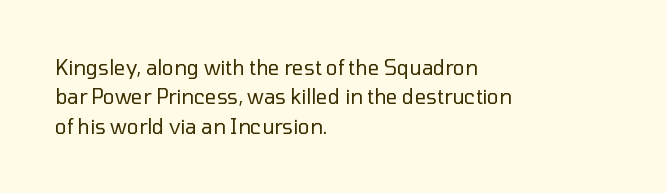
Q: Is the text bold? A: No.
Q: Is the text italic (slanted)? A: No, it is upright.
Q: Is the text underlined? A: No.
Q: How is the paragraph aligned? A: Left-aligned.
Q: Is the spacing between letters normal or unusually wide? A: Normal.
Q: Is the spacing between lines tight, normal or loose? A: Normal.
